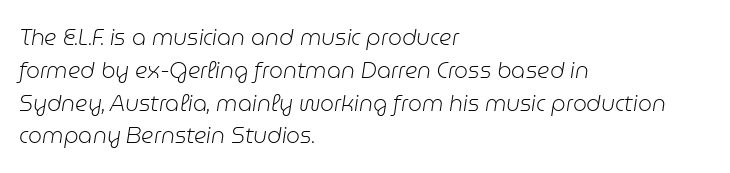
The image shows 22 px text type, italic (leaning right); set left-aligned, normal line spacing (1.49x), normal letter spacing, not underlined.
